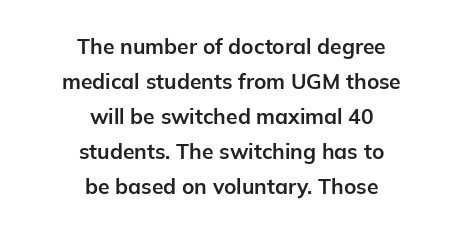
{"italic": "no", "bold": "yes", "underline": "no", "align": "center", "line_spacing": "normal", "line_spacing_ratio": 1.67, "letter_spacing": "normal", "letter_spacing_em": 0.0, "glyph_px": 21}
